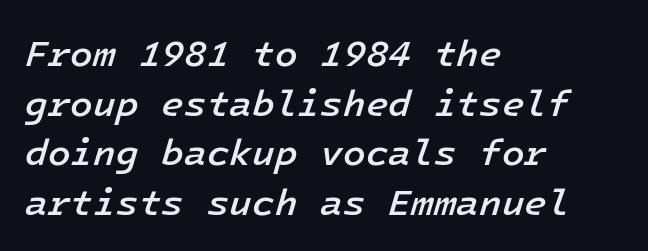
How heavy is the stroke? Medium-heavy — a semibold, shy of bold. Check under the words: just untouched page. This block has exactly the height ordinary leading produces. Compared with ordinary roman type, these characters are visibly tilted. The letterforms sit shoulder to shoulder at normal distance.
